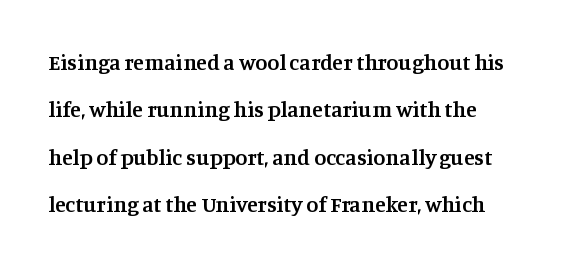
The image shows 22 px text type, upright; set left-aligned, loose line spacing (2.15x), normal letter spacing, not underlined.
